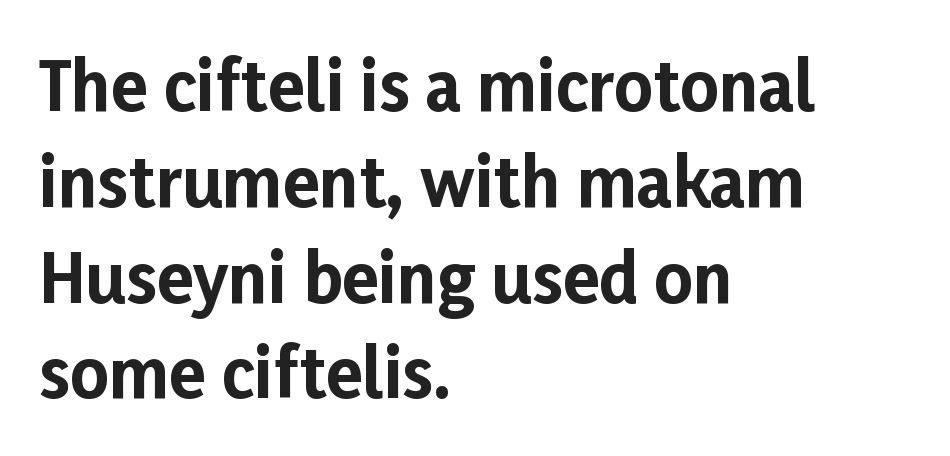
The image shows 67 px bold sans-serif type, upright; set left-aligned, normal line spacing (1.43x), normal letter spacing, not underlined; low stroke contrast and a medium x-height.
